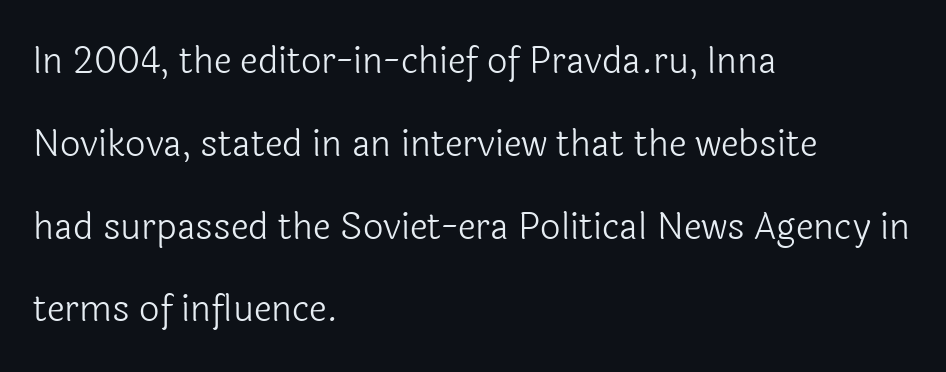
{"serif": "no", "italic": "no", "bold": "no", "weight": "light", "width": "normal", "x_height": "medium", "monospaced": "no", "underline": "no", "align": "left", "line_spacing": "loose", "line_spacing_ratio": 2.3, "letter_spacing": "normal", "letter_spacing_em": 0.0, "glyph_px": 36}
